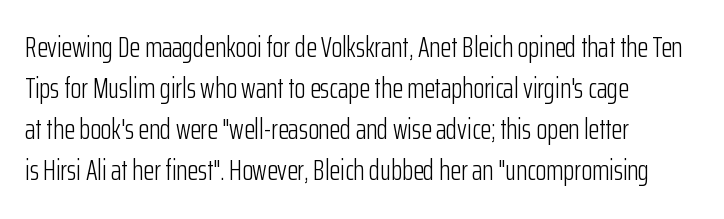
Tracking here is standard; glyphs follow each other at the usual distance. The foot of each line stays bare and open. The typesetter chose a ragged-right arrangement here. This sample keeps an unexceptional amount of space between lines. These glyphs show unthickened strokes, regular width or finer. This rendering employs a face without finishing strokes, i.e., a sans-serif.
